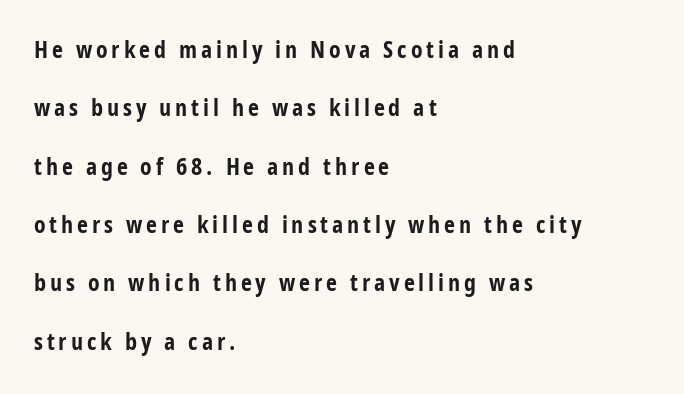
{"italic": "no", "bold": "yes", "underline": "no", "align": "left", "line_spacing": "loose", "line_spacing_ratio": 2.43, "glyph_px": 24}
